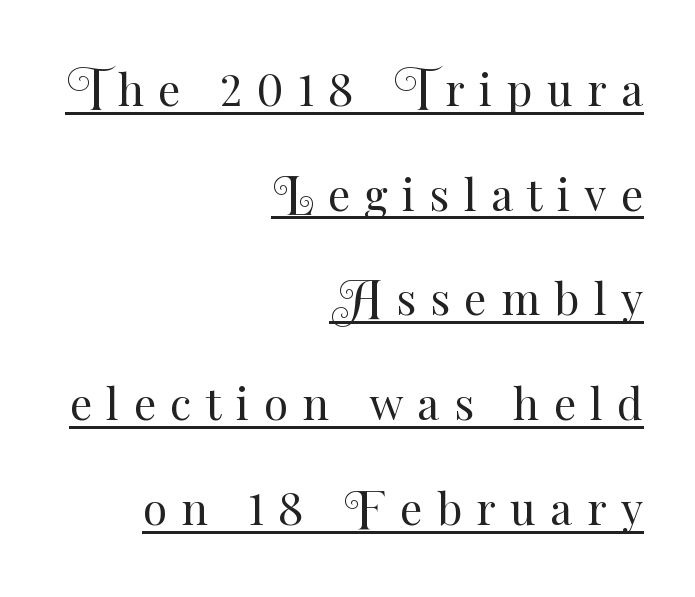
Someone cranked the tracking dial way up on this one. Underline: present. If you measured baseline to baseline, you'd find a long distance. Ascenders rise straight up at ninety degrees.
